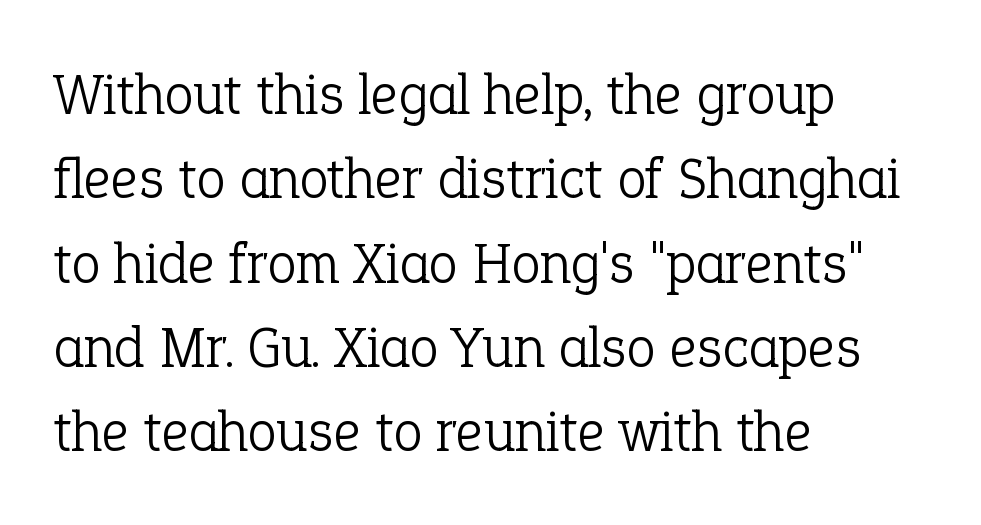
Stems and bowls with no extra thickness — not bold. The characters display serif detailing at their extremities. The passage shown stacks its lines at a standard gap. Note the varied advance widths — an 'i' is clearly narrower than an 'm'. Glyph-to-glyph distance matches everyday printed text.
